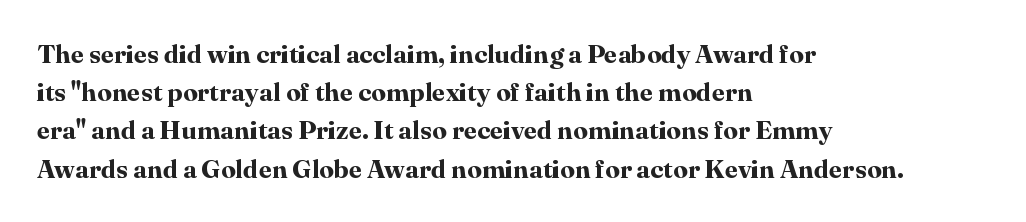
One glance says typical: line gaps are just what's usual. Students, note that the glyphs here touch the page at normal intervals. When letters stand straight like this, we call the style roman or upright. The string is rendered with underlining switched off. Casual observation: everything's shoved over to the left.
